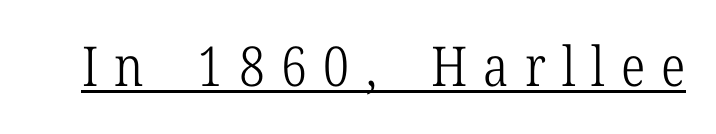
Q: Is the text bold? A: No.
Q: Is the text italic (slanted)? A: No, it is upright.
Q: Is the typeface a serif or a sans-serif typeface? A: Serif.
Q: Is the text underlined? A: Yes.
Q: Is the spacing between letters normal or unusually wide? A: Unusually wide.
Q: Width (condensed, normal, or wide)? A: Condensed.
Q: Stroke contrast? A: Low.
Q: x-height? A: Medium.
Q: Monospaced? A: No.
